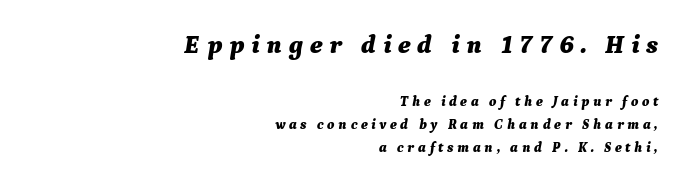
{"italic": "yes", "lean": "right", "slant_degrees": 9, "bold": "yes", "underline": "no", "align": "right", "line_spacing": "normal", "line_spacing_ratio": 1.64, "letter_spacing": "wide", "letter_spacing_em": 0.26, "larger_block": "first", "size_ratio": 1.86, "glyph_px": 26}
